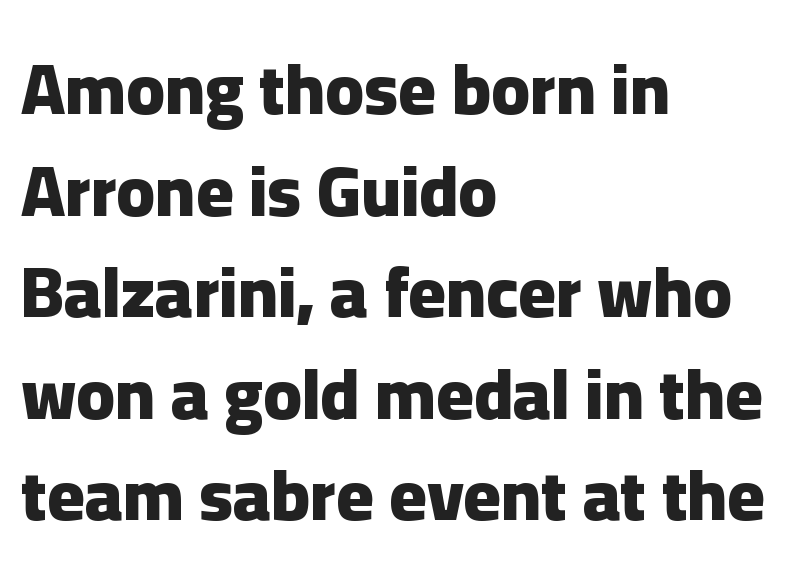
Visually the block forms a straight wall on the left and a jagged coastline on the right. What stands out about the letter spacing? Nothing — it is the standard amount. Normally led — the rows are evenly, conventionally spaced. The space directly below the letters is spotless.
